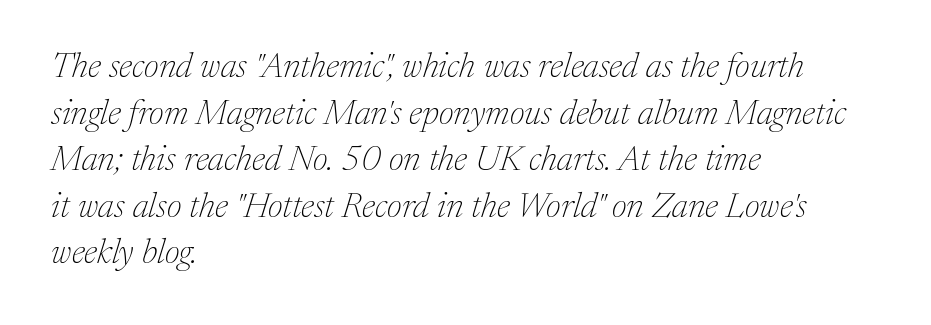
The image shows 35 px thin serif type, italic (leaning right); set left-aligned, normal line spacing (1.33x), normal letter spacing, not underlined; medium stroke contrast and a medium x-height.
